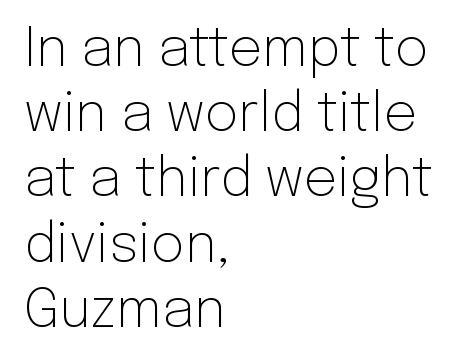
The image shows 53 px light sans-serif type, upright; set left-aligned, line spacing 1.23x, normal letter spacing, not underlined; low stroke contrast and a medium x-height.
